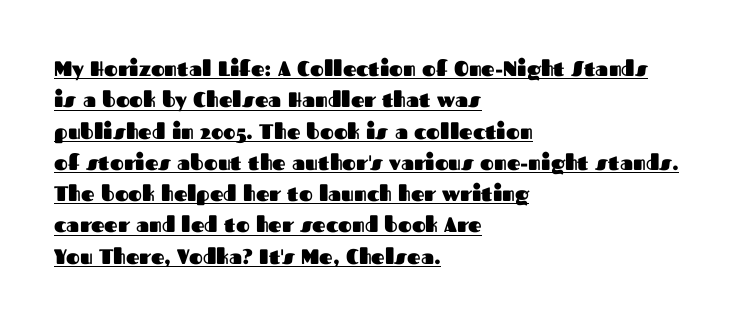
{"italic": "no", "bold": "yes", "underline": "yes", "align": "left", "line_spacing": "normal", "line_spacing_ratio": 1.49, "letter_spacing": "normal", "letter_spacing_em": 0.0, "glyph_px": 21}
